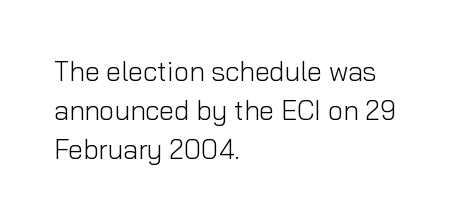
The image shows 27 px text type, upright; set left-aligned, normal line spacing (1.44x), normal letter spacing, not underlined.
